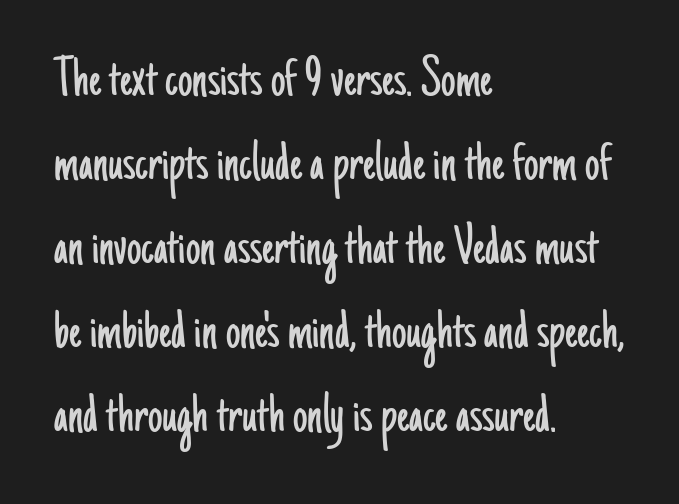
{"serif": "no", "italic": "no", "bold": "no", "weight": "light", "width": "condensed", "stroke_contrast": "low", "x_height": "small", "monospaced": "no", "underline": "no", "align": "left", "line_spacing": "normal", "line_spacing_ratio": 1.45, "letter_spacing": "normal", "letter_spacing_em": 0.0, "glyph_px": 58}
